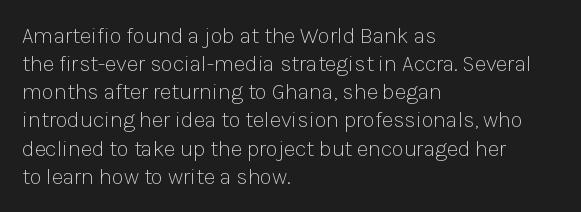
Q: Is the text bold? A: No.
Q: Is the text italic (slanted)? A: No, it is upright.
Q: Is the text underlined? A: No.
Q: How is the paragraph aligned? A: Left-aligned.
Q: Is the spacing between letters normal or unusually wide? A: Normal.
Q: Is the spacing between lines tight, normal or loose? A: Normal.
